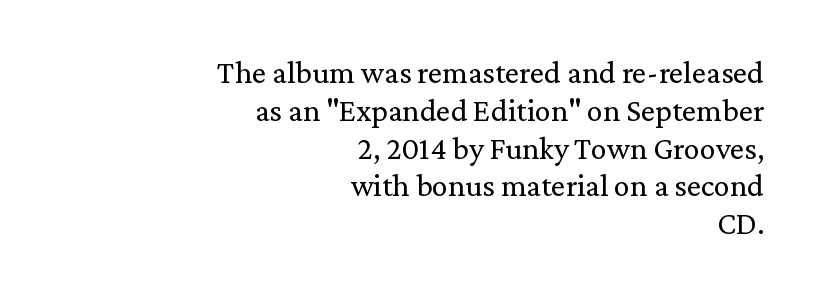
Q: Is the text bold? A: No.
Q: Is the text italic (slanted)? A: No, it is upright.
Q: Is the typeface a serif or a sans-serif typeface? A: Serif.
Q: Is the text underlined? A: No.
Q: How is the paragraph aligned? A: Right-aligned.
Q: Is the spacing between letters normal or unusually wide? A: Normal.
Q: Width (condensed, normal, or wide)? A: Normal.
Q: Stroke contrast? A: Medium.
Q: x-height? A: Medium.
Q: Monospaced? A: No.
